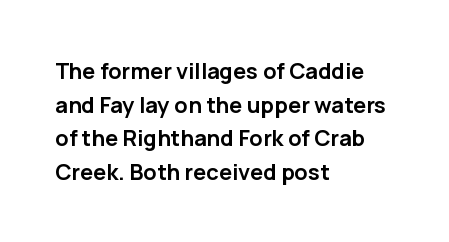
This sample is left-justified, so line endings fall wherever the words run out. Ascenders rise straight up at ninety degrees. Notice how descenders clear the ascenders below comfortably — that's standard leading. Is the type bold? Yes — the strokes are clearly thick and heavy.
